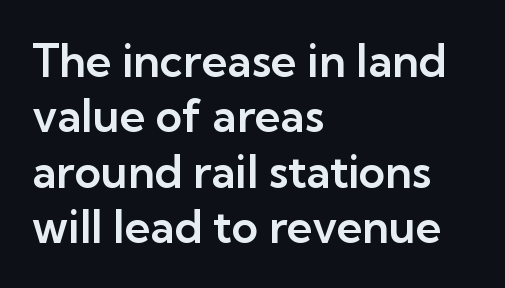
The image shows 45 px sans-serif type, upright; set left-aligned, line spacing 1.23x, normal letter spacing, not underlined; low stroke contrast and a medium x-height.
